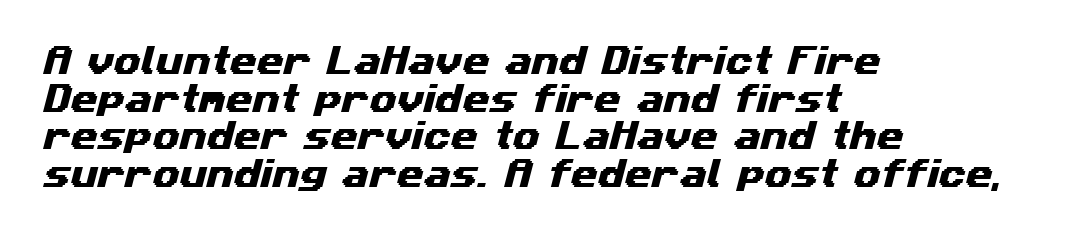
The image shows 31 px wide sans-serif type; set left-aligned, line spacing 1.21x, normal letter spacing, not underlined; medium stroke contrast and a medium x-height.
